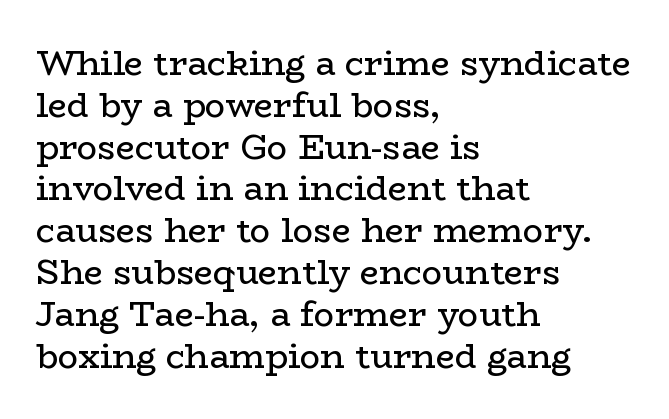
Just letters on the line, the space beneath them empty. In terms of posture, this sample is upright. A typesetter would label this face a serif. No letter is thick-stroked: the sample isn't bold.
